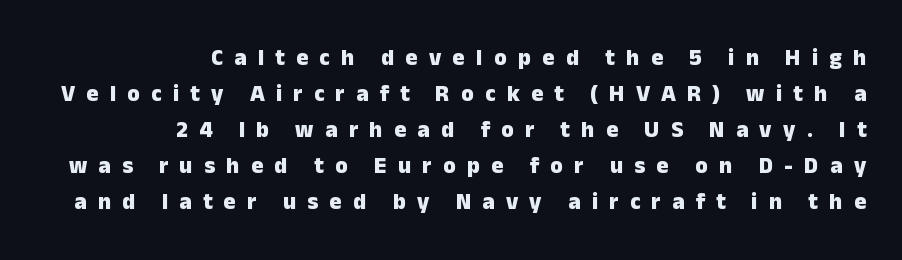
The image shows 23 px bold type, upright; set right-aligned, normal line spacing (1.56x), unusually wide letter spacing (+0.49 em), not underlined.
